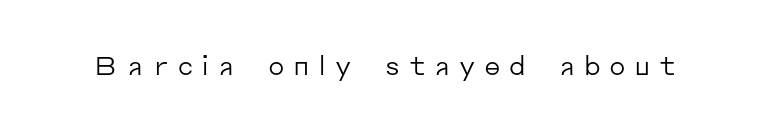
{"italic": "no", "bold": "no", "underline": "no", "letter_spacing": "wide", "letter_spacing_em": 0.32, "glyph_px": 26}
